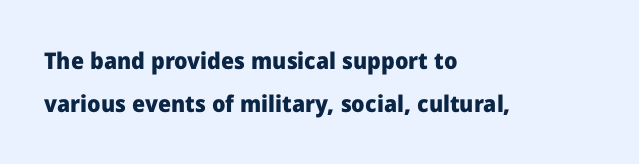
{"italic": "no", "bold": "yes", "underline": "no", "align": "left", "line_spacing_ratio": 1.88, "letter_spacing": "normal", "letter_spacing_em": 0.0, "glyph_px": 23}
